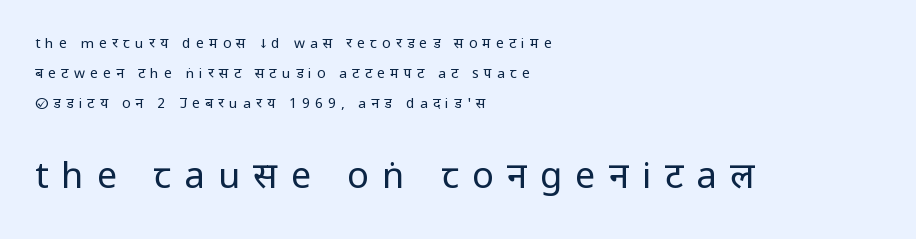
Q: Is the text bold? A: No.
Q: Is the text italic (slanted)? A: No, it is upright.
Q: Is the typeface a serif or a sans-serif typeface? A: Sans-serif.
Q: Is the text underlined? A: No.
Q: How is the paragraph aligned? A: Left-aligned.
Q: Is the spacing between letters normal or unusually wide? A: Unusually wide.
Q: Is the spacing between lines tight, normal or loose? A: Loose.
Q: Which block of text is set in a larger size, the first (top) or the second (bottom)? A: The second (bottom) one.
Q: Width (condensed, normal, or wide)? A: Condensed.
Q: Stroke contrast? A: Low.
Q: x-height? A: Large.
Q: Monospaced? A: No.
